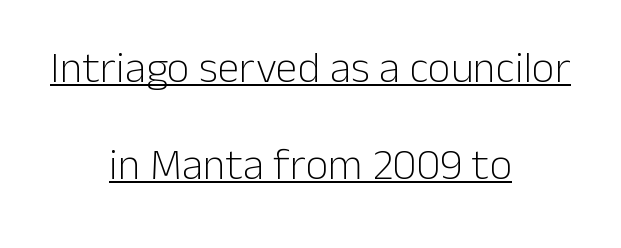
Leading: increased. A roman cut, with each character standing at attention. Font category for this specimen: sans-serif. Stroke mass is kept to a normal reading level or below. Casual observation: everything's sitting right in the middle. Standard letterfit; no display-style spreading of the glyphs.
